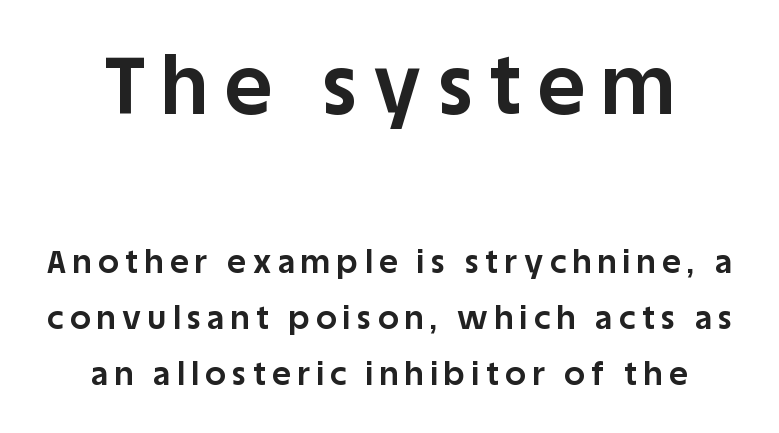
The image shows 80 px bold sans-serif type, upright; set line spacing 1.74x, unusually wide letter spacing (+0.21 em), not underlined; the first (top) block is 2.5x larger; low stroke contrast and a large x-height.
